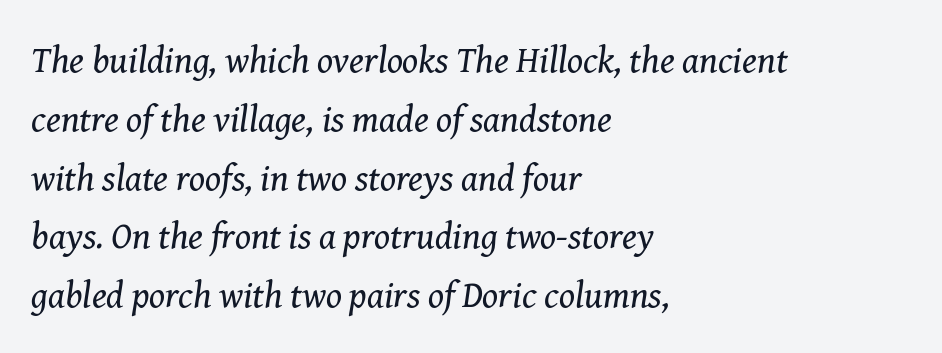
{"serif": "yes", "italic": "yes", "lean": "right", "slant_degrees": 8, "bold": "no", "weight": "regular", "width": "normal", "stroke_contrast": "medium", "x_height": "medium", "monospaced": "no", "underline": "no", "align": "left", "line_spacing": "normal", "line_spacing_ratio": 1.59, "letter_spacing": "normal", "letter_spacing_em": 0.0, "glyph_px": 37}
